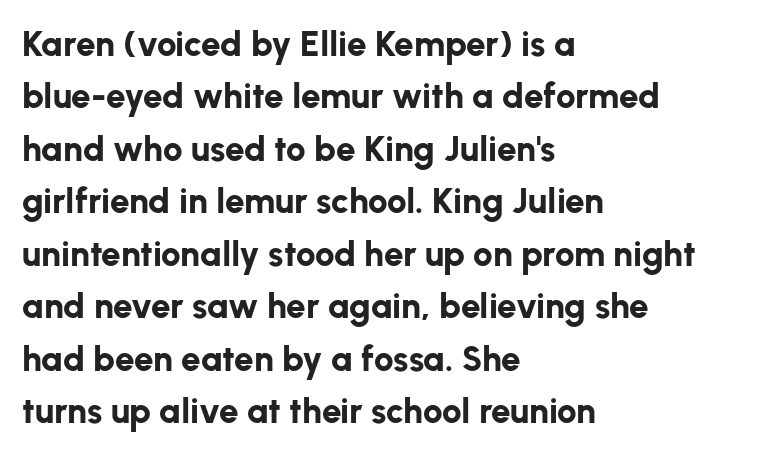
The passage is arranged the way most books set body copy — flush left. The space beneath each line is pristine and unruled. Are there feet on the stems? There aren't — it's a sans. There is no visible air inserted between adjacent glyphs. Nope, not italic — everything's standing straight. Note the varied advance widths — an 'i' is clearly narrower than an 'm'.
